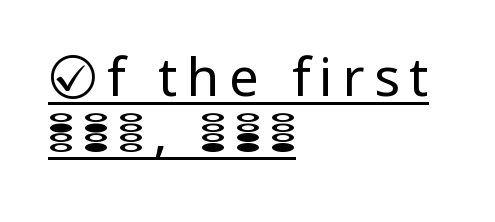
Q: Is the text bold? A: No.
Q: Is the text italic (slanted)? A: No, it is upright.
Q: Is the typeface a serif or a sans-serif typeface? A: Sans-serif.
Q: Is the text underlined? A: Yes.
Q: How is the paragraph aligned? A: Left-aligned.
Q: Is the spacing between lines tight, normal or loose? A: Tight.
Q: Width (condensed, normal, or wide)? A: Normal.
Q: Stroke contrast? A: Low.
Q: x-height? A: Medium.
Q: Monospaced? A: No.
